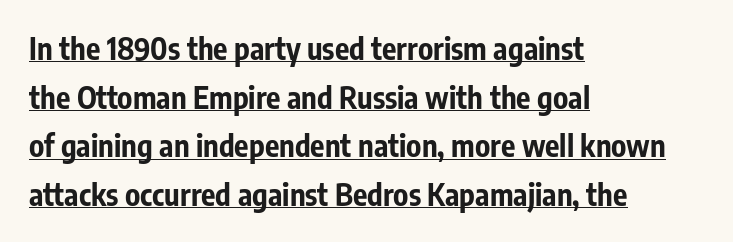
Notice how the passage keeps a crisp vertical edge on the left only. This rendering features underlined lettering. Chunky letters — that's bold for sure. Does extra space separate the letters? No, they use regular spacing. The characters display no serif detailing; their extremities are plain.
